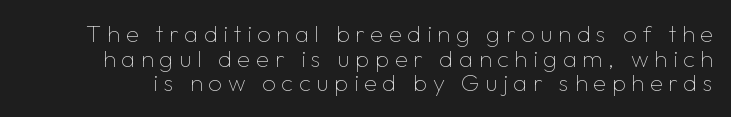
The image shows 24 px text type, upright; set tight line spacing (1.03x), unusually wide letter spacing (+0.23 em), not underlined.
